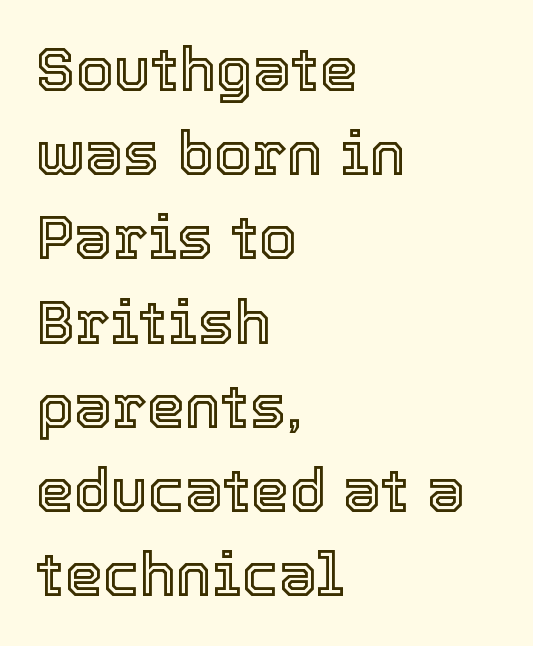
The image shows 61 px text type, upright; set left-aligned, normal line spacing (1.38x), normal letter spacing, not underlined; a medium x-height.
